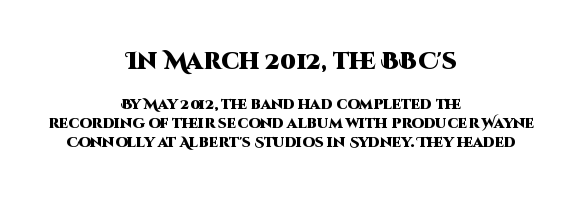
{"italic": "no", "bold": "yes", "underline": "no", "align": "center", "line_spacing": "normal", "line_spacing_ratio": 1.34, "letter_spacing": "normal", "letter_spacing_em": 0.0, "larger_block": "first", "size_ratio": 1.64, "glyph_px": 23}
